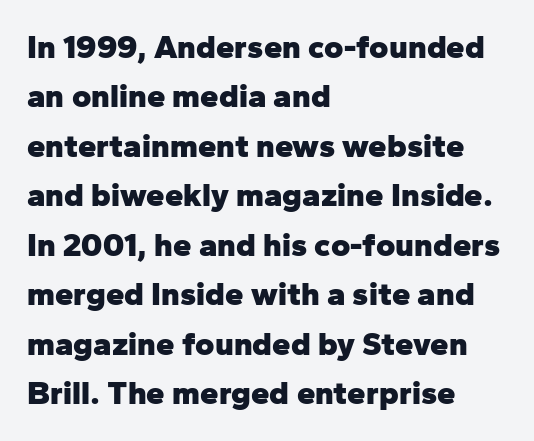
Q: Is the text bold? A: Yes.
Q: Is the text italic (slanted)? A: No, it is upright.
Q: Is the typeface a serif or a sans-serif typeface? A: Sans-serif.
Q: Is the text underlined? A: No.
Q: How is the paragraph aligned? A: Left-aligned.
Q: Is the spacing between letters normal or unusually wide? A: Normal.
Q: Is the spacing between lines tight, normal or loose? A: Normal.
Q: Width (condensed, normal, or wide)? A: Normal.
Q: Stroke contrast? A: Low.
Q: x-height? A: Medium.
Q: Monospaced? A: No.
